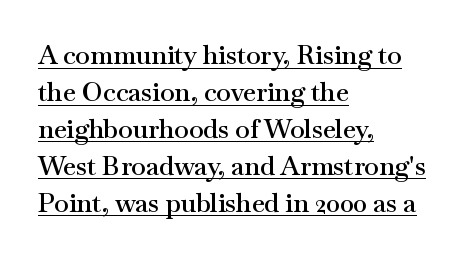
The image shows 26 px text type, upright; set left-aligned, normal line spacing (1.42x), normal letter spacing, underlined.
